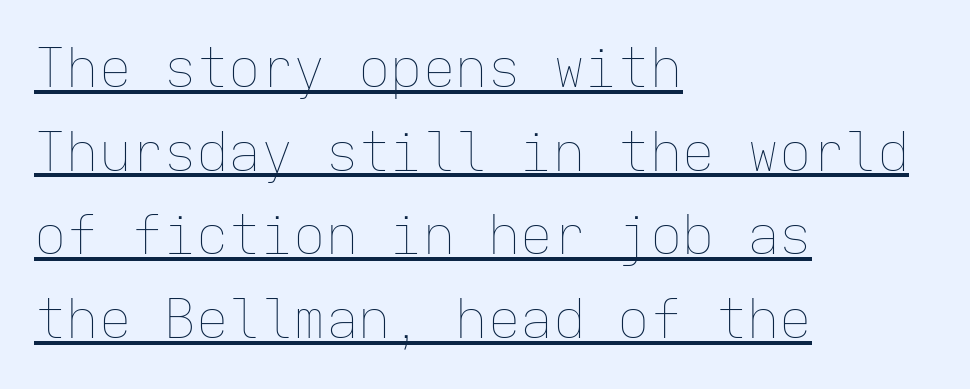
{"italic": "no", "bold": "no", "weight": "thin", "width": "normal", "stroke_contrast": "low", "x_height": "medium", "monospaced": "yes", "underline": "yes", "align": "left", "line_spacing": "normal", "line_spacing_ratio": 1.55, "letter_spacing": "normal", "letter_spacing_em": 0.0, "glyph_px": 54}
